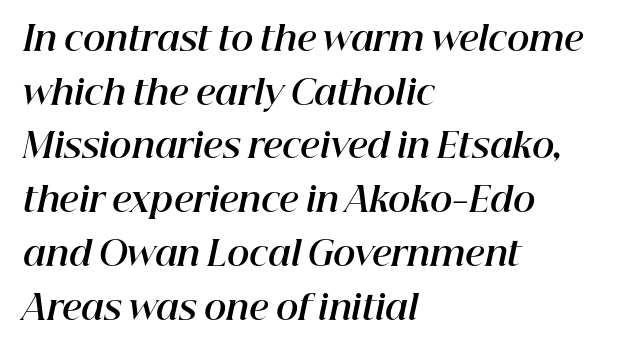
Q: Is the text bold? A: Yes.
Q: Is the text italic (slanted)? A: Yes, it leans right by about 12 degrees.
Q: Is the text underlined? A: No.
Q: How is the paragraph aligned? A: Left-aligned.
Q: Is the spacing between letters normal or unusually wide? A: Normal.
Q: Is the spacing between lines tight, normal or loose? A: Normal.
Q: Width (condensed, normal, or wide)? A: Normal.
Q: Stroke contrast? A: High.
Q: x-height? A: Medium.
Q: Monospaced? A: No.
